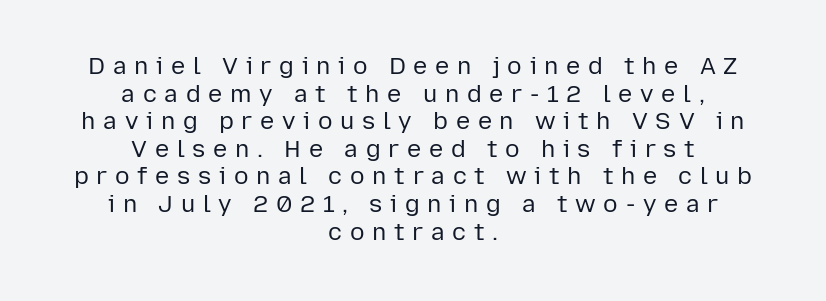
Q: Is the text bold? A: No.
Q: Is the text italic (slanted)? A: No, it is upright.
Q: Is the text underlined? A: No.
Q: How is the paragraph aligned? A: Centered.
Q: Is the spacing between letters normal or unusually wide? A: Unusually wide.
Q: Is the spacing between lines tight, normal or loose? A: Tight.
